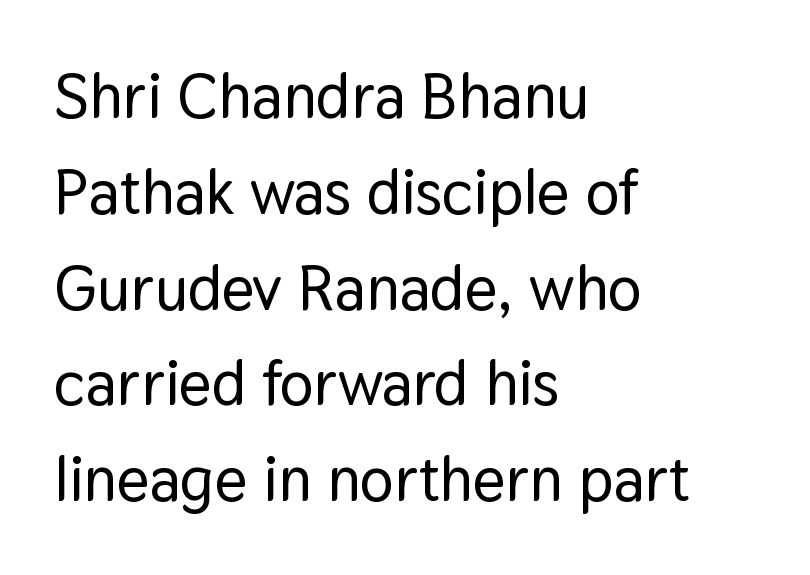
Character widths vary here, with narrow letters taking less room than wide ones. Is this a sans? Yes — the strokes have no serifs. Alignment: flush left. Look at the tracking — it's just the regular setting, nothing added.
